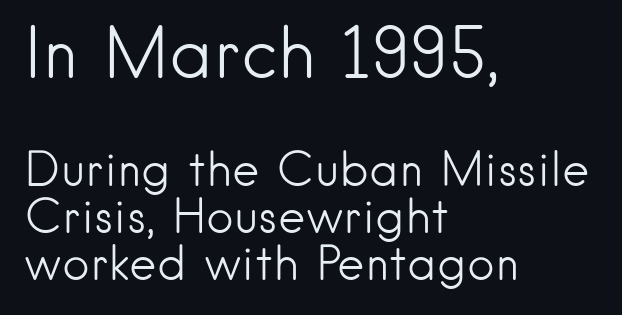
The image shows 70 px light sans-serif type, upright; set left-aligned, tight line spacing (1.0x), normal letter spacing, not underlined; the first (top) block is 1.49x larger; low stroke contrast and a small x-height.
